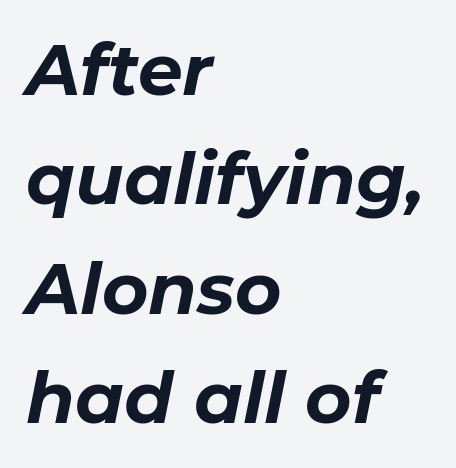
The image shows 71 px bold type, italic (leaning right); set left-aligned, normal line spacing (1.54x), normal letter spacing, not underlined; low stroke contrast and a medium x-height.
